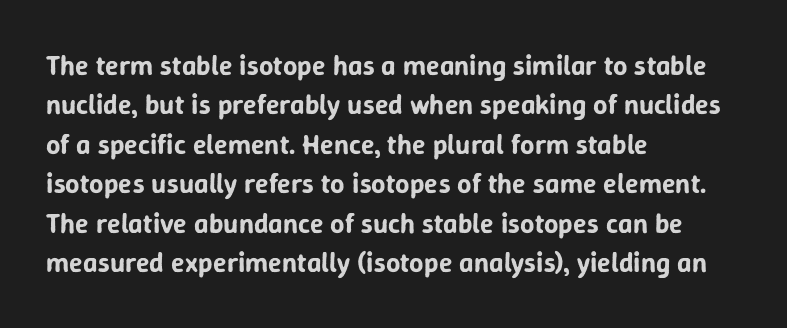
The image shows 28 px sans-serif type, upright; set left-aligned, normal line spacing (1.41x), normal letter spacing, not underlined; low stroke contrast and a medium x-height.
